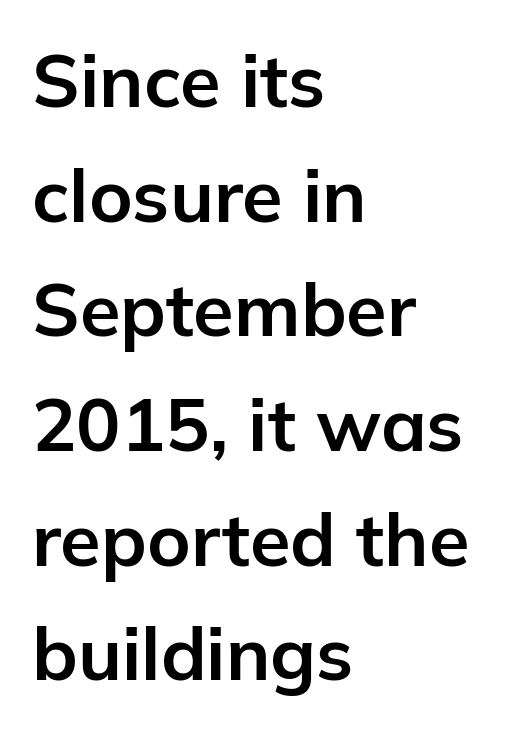
{"serif": "no", "italic": "no", "bold": "yes", "weight": "bold", "width": "normal", "stroke_contrast": "low", "x_height": "medium", "monospaced": "no", "underline": "no", "align": "left", "line_spacing": "normal", "line_spacing_ratio": 1.55, "letter_spacing": "normal", "letter_spacing_em": 0.0, "glyph_px": 74}
